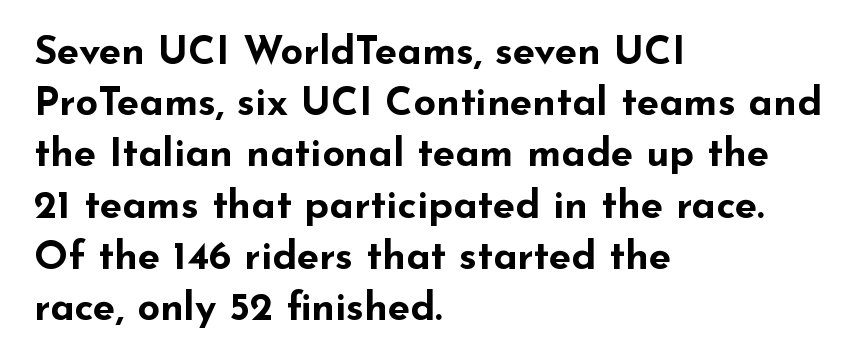
Q: Is the text bold? A: Yes.
Q: Is the text italic (slanted)? A: No, it is upright.
Q: Is the typeface a serif or a sans-serif typeface? A: Sans-serif.
Q: Is the text underlined? A: No.
Q: How is the paragraph aligned? A: Left-aligned.
Q: Is the spacing between letters normal or unusually wide? A: Normal.
Q: Is the spacing between lines tight, normal or loose? A: Normal.
Q: Width (condensed, normal, or wide)? A: Wide.
Q: Stroke contrast? A: Low.
Q: x-height? A: Small.
Q: Monospaced? A: No.
